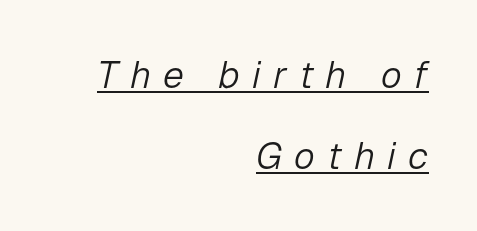
Q: Is the text bold? A: No.
Q: Is the text italic (slanted)? A: Yes, it leans right by about 12 degrees.
Q: Is the text underlined? A: Yes.
Q: How is the paragraph aligned? A: Right-aligned.
Q: Is the spacing between letters normal or unusually wide? A: Unusually wide.
Q: Is the spacing between lines tight, normal or loose? A: Loose.
Q: Width (condensed, normal, or wide)? A: Normal.
Q: Stroke contrast? A: Low.
Q: x-height? A: Medium.
Q: Monospaced? A: No.
